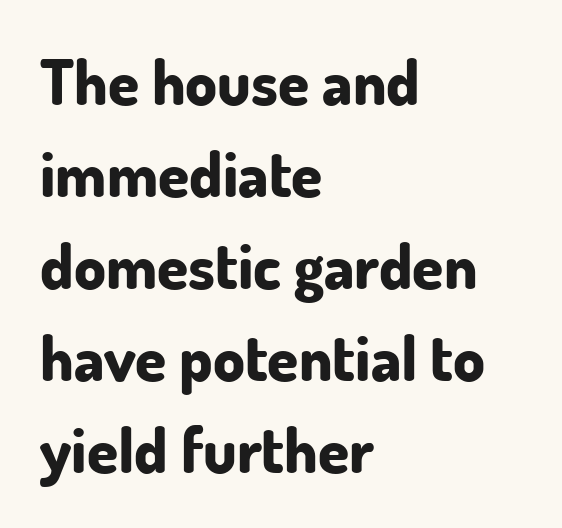
A dark, heavy texture on the line: the type is bold. Compared with typical paragraphs, the rows here are spaced about the same. Does the lettering tilt? It doesn't — this is upright. The letters advance in unequal steps, a hallmark of proportional type. Typeset ragged right — the left edge is the straight one.
